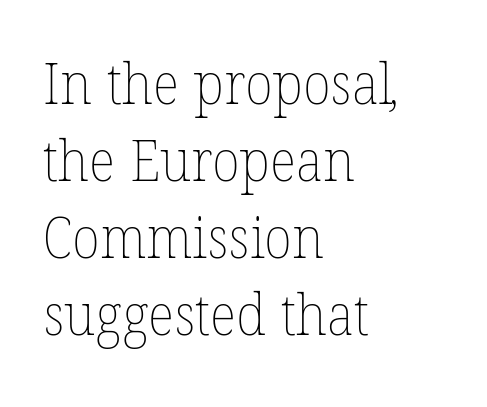
Q: Is the text bold? A: No.
Q: Is the text underlined? A: No.
Q: How is the paragraph aligned? A: Left-aligned.
Q: Is the spacing between letters normal or unusually wide? A: Normal.
Q: Is the spacing between lines tight, normal or loose? A: Normal.
Q: Width (condensed, normal, or wide)? A: Normal.
Q: Stroke contrast? A: Low.
Q: x-height? A: Medium.
Q: Monospaced? A: No.
